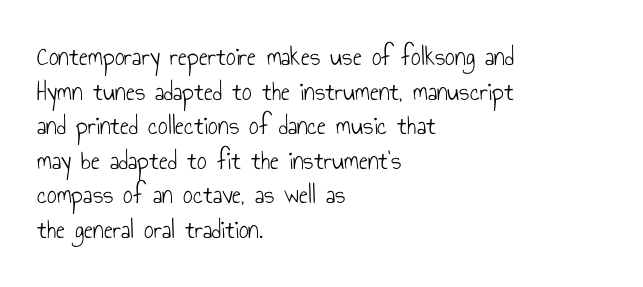
{"italic": "no", "bold": "no", "underline": "no", "align": "left", "line_spacing": "normal", "line_spacing_ratio": 1.28, "letter_spacing": "normal", "letter_spacing_em": 0.0, "glyph_px": 27}
